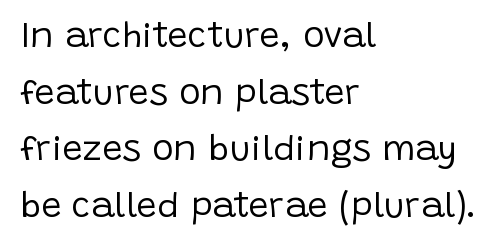
{"serif": "no", "italic": "no", "bold": "no", "weight": "regular", "width": "normal", "stroke_contrast": "low", "x_height": "large", "monospaced": "no", "underline": "no", "align": "left", "line_spacing": "normal", "line_spacing_ratio": 1.57, "letter_spacing": "normal", "letter_spacing_em": 0.0, "glyph_px": 36}
